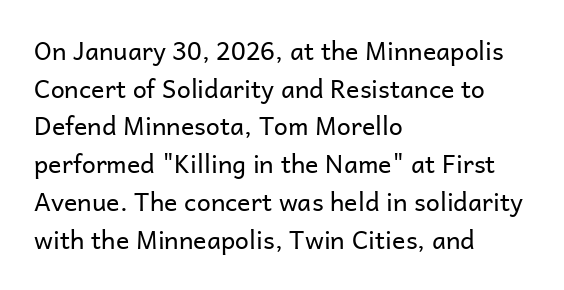
Q: Is the text bold? A: No.
Q: Is the text italic (slanted)? A: No, it is upright.
Q: Is the text underlined? A: No.
Q: How is the paragraph aligned? A: Left-aligned.
Q: Is the spacing between letters normal or unusually wide? A: Normal.
Q: Is the spacing between lines tight, normal or loose? A: Normal.
